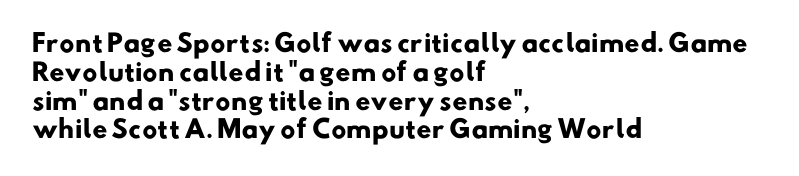
{"bold": "yes", "underline": "no", "align": "left", "line_spacing_ratio": 1.2, "letter_spacing": "normal", "letter_spacing_em": 0.0, "glyph_px": 24}
